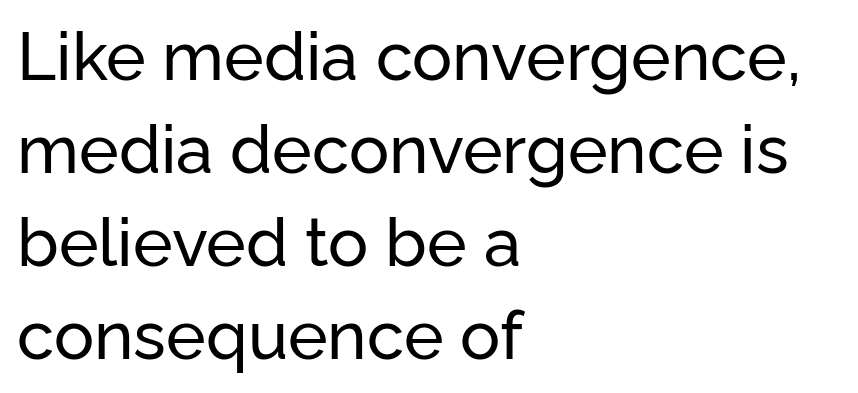
Horizontal bands of white between lines are of average thickness. The space directly below the letters is spotless. Compared with a centered layout, this one pins lines to the left instead. Does extra space separate the letters? No, they use regular spacing. The face used here is a sans, in the tradition of grotesques and geometrics. Varying glyph widths throughout — classic text-font behaviour.
